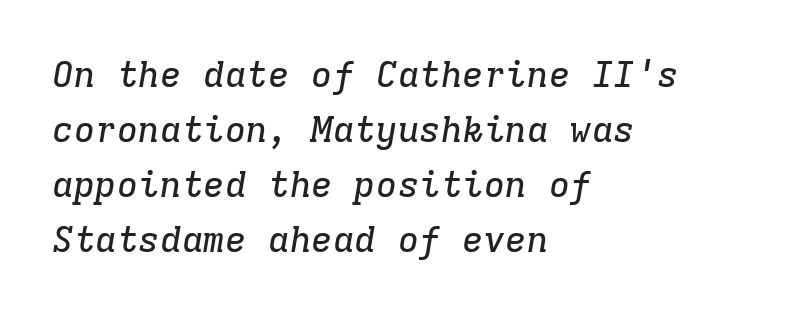
Q: Is the text italic (slanted)? A: Yes, it leans right by about 9 degrees.
Q: Is the typeface a serif or a sans-serif typeface? A: Serif.
Q: Is the text underlined? A: No.
Q: How is the paragraph aligned? A: Left-aligned.
Q: Is the spacing between letters normal or unusually wide? A: Normal.
Q: Is the spacing between lines tight, normal or loose? A: Normal.
Q: Width (condensed, normal, or wide)? A: Normal.
Q: Stroke contrast? A: Low.
Q: x-height? A: Medium.
Q: Monospaced? A: Yes.
